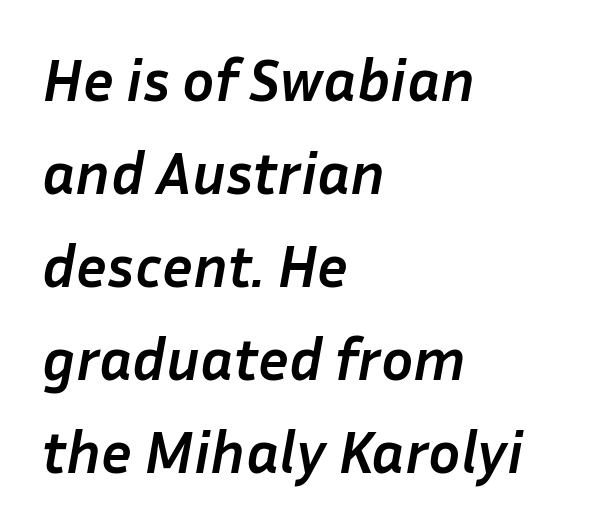
{"italic": "yes", "lean": "right", "slant_degrees": 10, "bold": "yes", "weight": "semibold", "width": "normal", "stroke_contrast": "low", "x_height": "medium", "monospaced": "no", "underline": "no", "align": "left", "line_spacing": "normal", "line_spacing_ratio": 1.55, "letter_spacing": "normal", "letter_spacing_em": 0.0, "glyph_px": 60}
